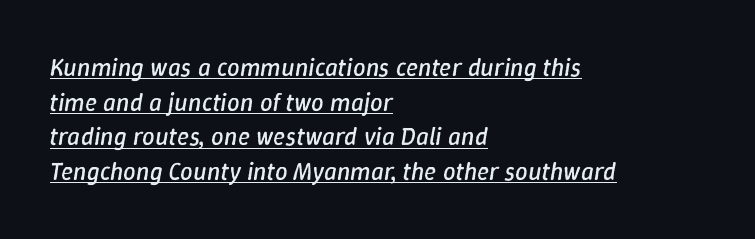
Q: Is the text bold? A: No.
Q: Is the text italic (slanted)? A: Yes, it leans right by about 9 degrees.
Q: Is the text underlined? A: Yes.
Q: How is the paragraph aligned? A: Left-aligned.
Q: Is the spacing between letters normal or unusually wide? A: Normal.
Q: Is the spacing between lines tight, normal or loose? A: Normal.
